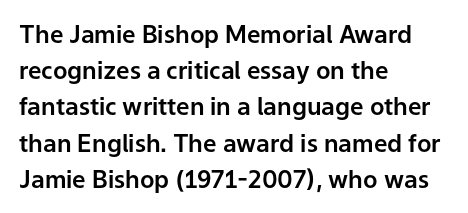
The image shows 24 px text type, upright; set left-aligned, normal line spacing (1.51x), normal letter spacing, not underlined.
